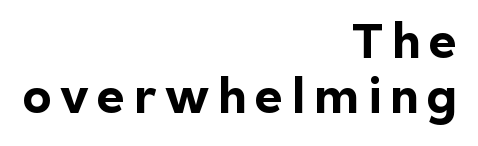
{"serif": "no", "italic": "no", "bold": "yes", "weight": "bold", "width": "normal", "x_height": "medium", "monospaced": "no", "underline": "no", "align": "right", "line_spacing": "tight", "line_spacing_ratio": 1.14, "glyph_px": 48}
